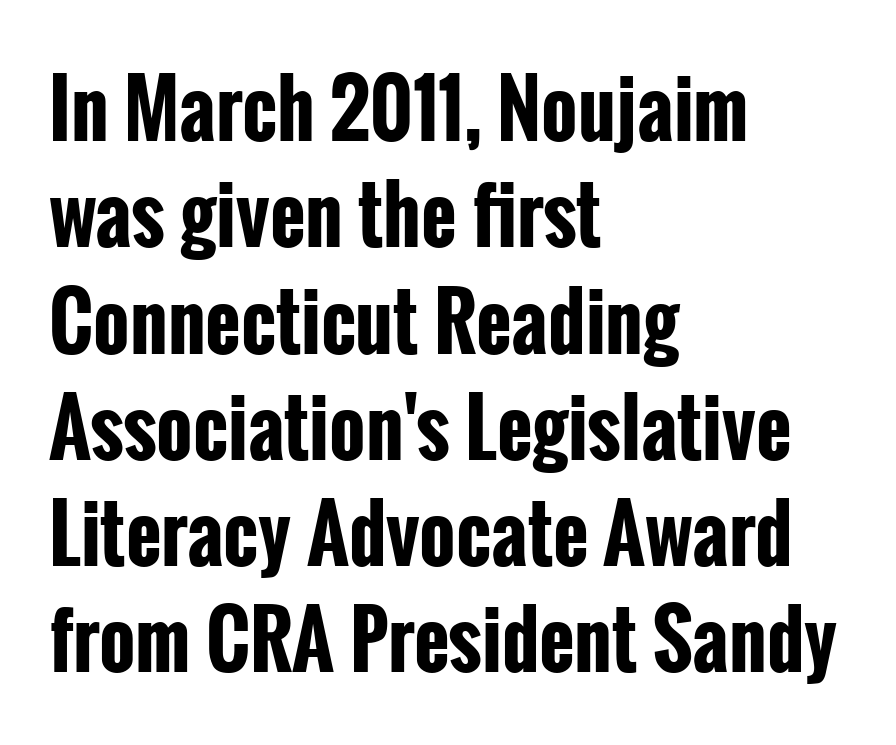
The image shows 77 px bold, condensed sans-serif type, upright; set left-aligned, normal line spacing (1.38x), normal letter spacing, not underlined; low stroke contrast and a medium x-height.
